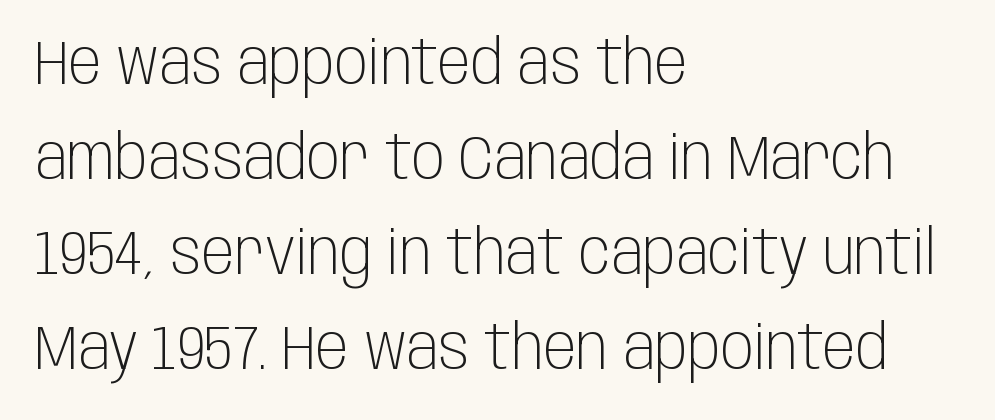
{"serif": "no", "italic": "no", "bold": "no", "weight": "light", "width": "condensed", "stroke_contrast": "low", "x_height": "large", "monospaced": "no", "underline": "no", "align": "left", "line_spacing": "normal", "line_spacing_ratio": 1.56, "letter_spacing": "normal", "letter_spacing_em": 0.0, "glyph_px": 61}
